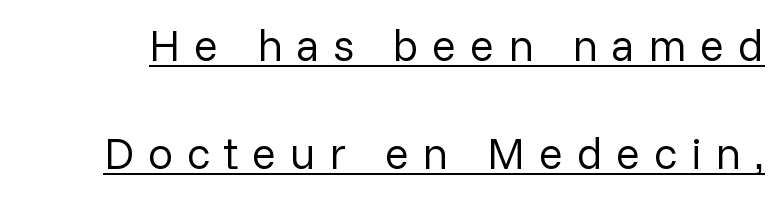
{"serif": "no", "italic": "no", "bold": "no", "weight": "regular", "width": "normal", "stroke_contrast": "low", "x_height": "medium", "monospaced": "no", "underline": "yes", "line_spacing": "loose", "line_spacing_ratio": 2.4, "letter_spacing": "wide", "letter_spacing_em": 0.3, "glyph_px": 45}
